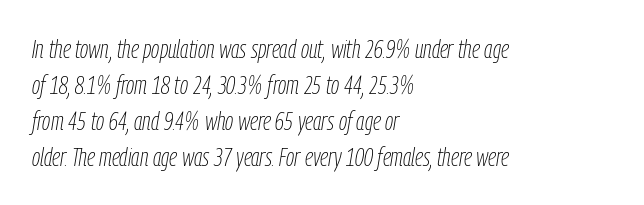
{"italic": "yes", "lean": "right", "slant_degrees": 9, "bold": "no", "underline": "no", "align": "left", "line_spacing": "normal", "line_spacing_ratio": 1.39, "letter_spacing": "normal", "letter_spacing_em": 0.0, "glyph_px": 26}
